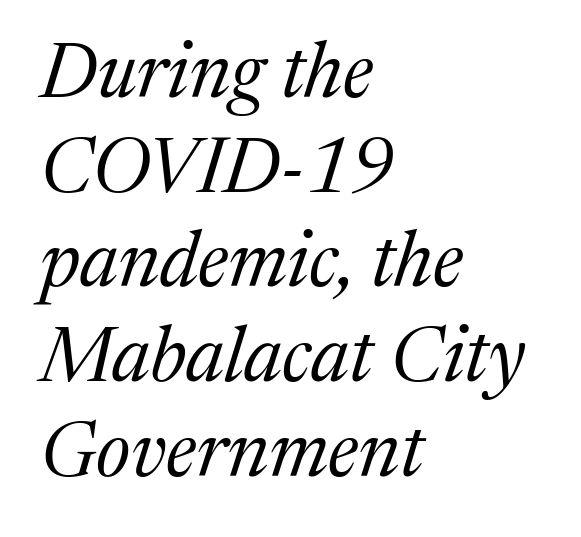
{"serif": "yes", "italic": "yes", "lean": "right", "slant_degrees": 17, "bold": "no", "weight": "regular", "width": "normal", "stroke_contrast": "medium", "x_height": "medium", "monospaced": "no", "underline": "no", "align": "left", "line_spacing_ratio": 1.23, "letter_spacing": "normal", "letter_spacing_em": 0.0, "glyph_px": 77}
